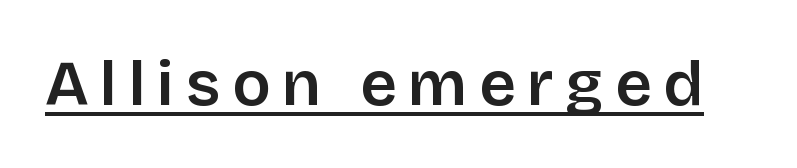
The image shows 64 px semibold sans-serif type, upright; set underlined; low stroke contrast and a large x-height.
